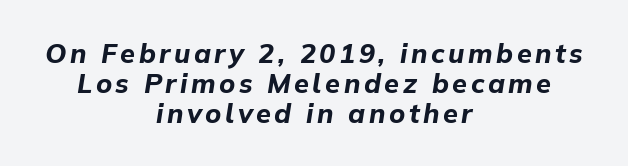
Q: Is the text bold? A: Yes.
Q: Is the text italic (slanted)? A: Yes, it leans right by about 9 degrees.
Q: Is the text underlined? A: No.
Q: How is the paragraph aligned? A: Centered.
Q: Is the spacing between lines tight, normal or loose? A: Tight.
